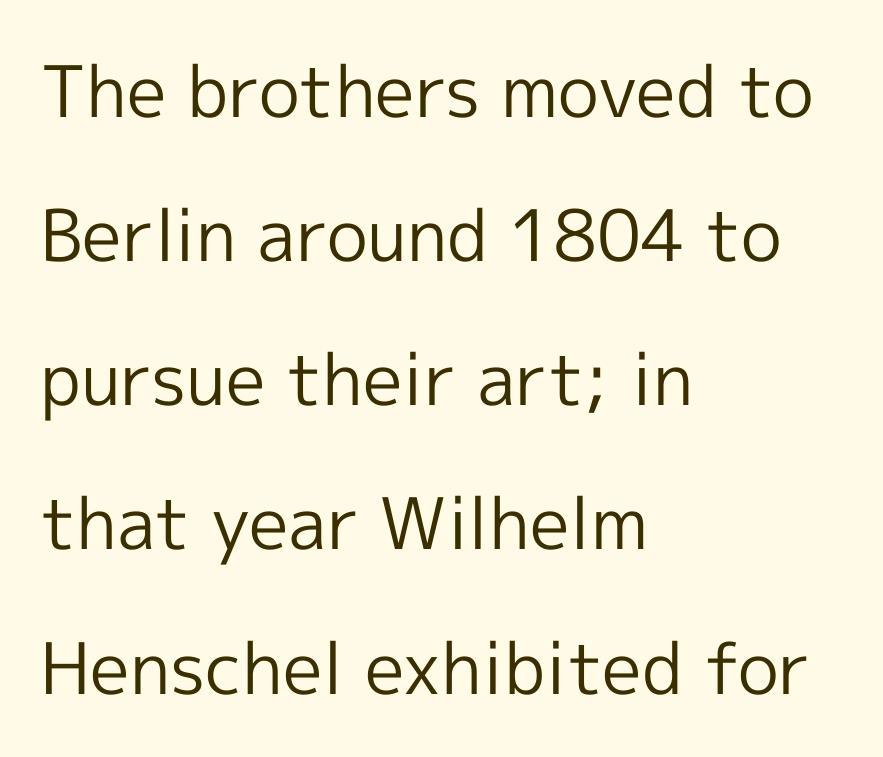
Italic? Not at all — the glyphs are vertical. Each letter's strokes conclude bluntly, with no projecting serifs. The foot of each line stays bare and open. The lines are quadded left. Think standard paragraph weight, or any step lighter than that.
